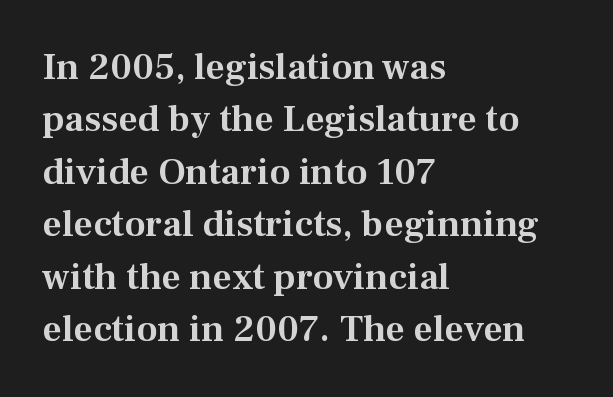
Q: Is the text italic (slanted)? A: No, it is upright.
Q: Is the typeface a serif or a sans-serif typeface? A: Serif.
Q: Is the text underlined? A: No.
Q: How is the paragraph aligned? A: Left-aligned.
Q: Is the spacing between letters normal or unusually wide? A: Normal.
Q: Is the spacing between lines tight, normal or loose? A: Normal.
Q: Width (condensed, normal, or wide)? A: Normal.
Q: Stroke contrast? A: Medium.
Q: x-height? A: Medium.
Q: Monospaced? A: No.
